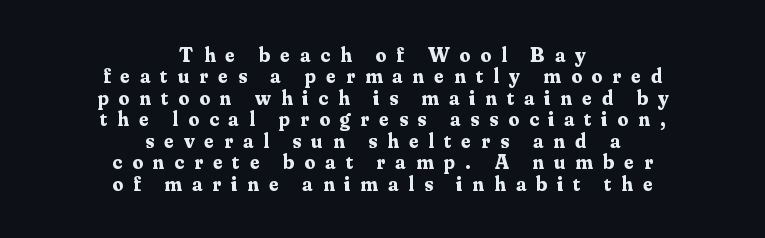
Q: Is the text bold? A: Yes.
Q: Is the text italic (slanted)? A: No, it is upright.
Q: Is the text underlined? A: No.
Q: How is the paragraph aligned? A: Centered.
Q: Is the spacing between letters normal or unusually wide? A: Unusually wide.
Q: Is the spacing between lines tight, normal or loose? A: Tight.
